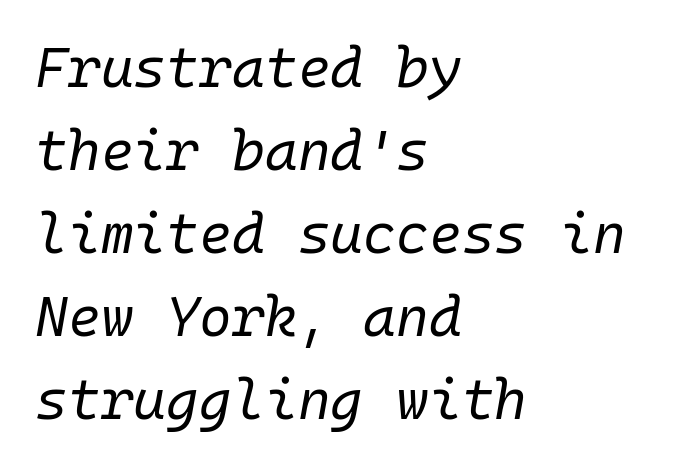
Q: Is the text bold? A: No.
Q: Is the text italic (slanted)? A: Yes, it leans right by about 10 degrees.
Q: Is the text underlined? A: No.
Q: How is the paragraph aligned? A: Left-aligned.
Q: Is the spacing between letters normal or unusually wide? A: Normal.
Q: Is the spacing between lines tight, normal or loose? A: Normal.
Q: Width (condensed, normal, or wide)? A: Normal.
Q: Stroke contrast? A: Low.
Q: x-height? A: Medium.
Q: Monospaced? A: Yes.
